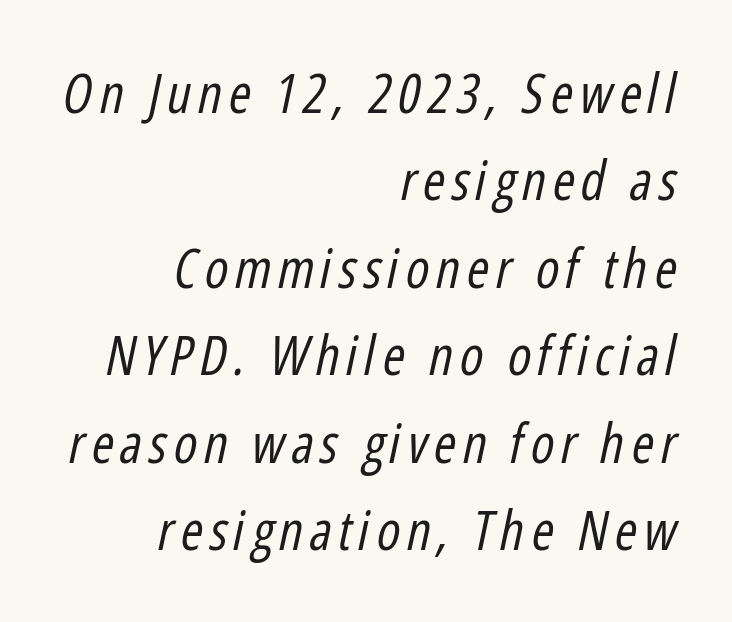
The image shows 54 px regular-weight, condensed type, italic (leaning right); set right-aligned, normal line spacing (1.62x), not underlined; low stroke contrast and a medium x-height.
